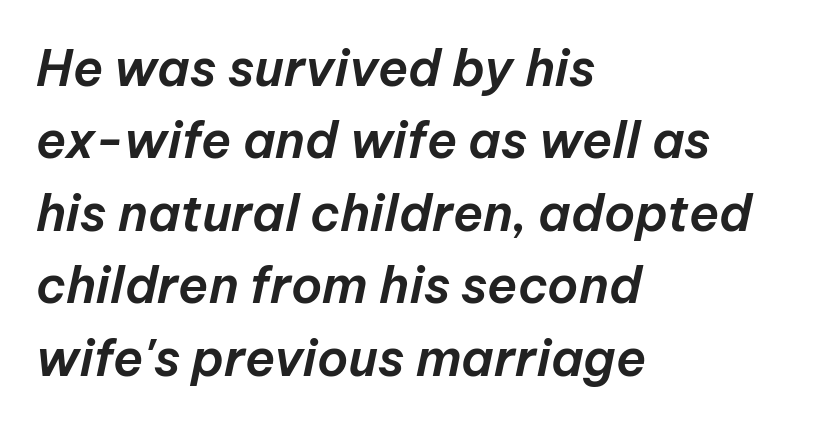
{"italic": "yes", "lean": "right", "slant_degrees": 12, "width": "normal", "stroke_contrast": "low", "x_height": "medium", "monospaced": "no", "underline": "no", "align": "left", "line_spacing": "normal", "line_spacing_ratio": 1.45, "letter_spacing": "normal", "letter_spacing_em": 0.0, "glyph_px": 50}
